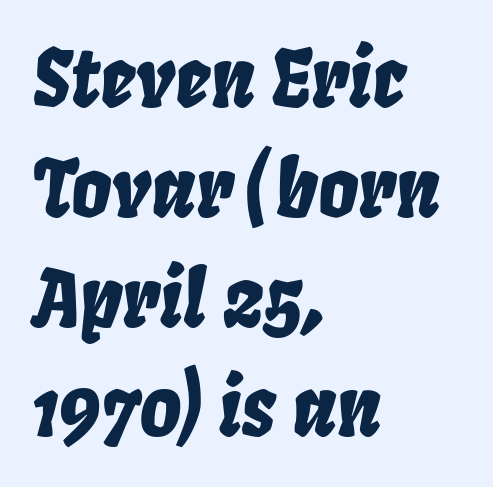
The letterforms sit shoulder to shoulder at normal distance. Caption: multi-line text, flush left, ragged right. The rendering uses a moderate line-height, typical for paragraphs. The face used here is proportionally spaced, like ordinary book or web type.
